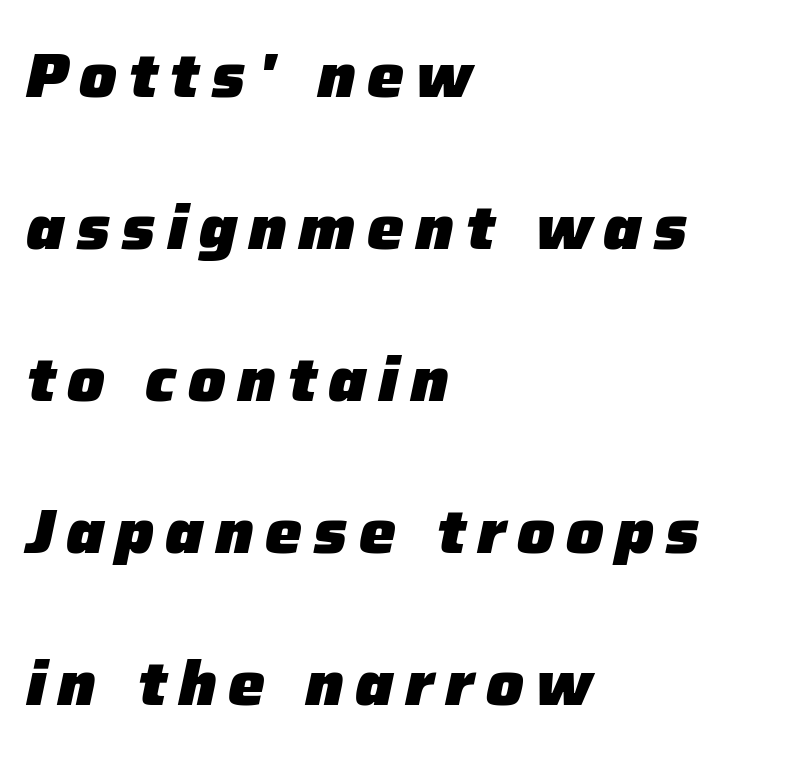
Q: Is the text bold? A: Yes.
Q: Is the text italic (slanted)? A: Yes, it leans right by about 12 degrees.
Q: Is the text underlined? A: No.
Q: How is the paragraph aligned? A: Left-aligned.
Q: Is the spacing between lines tight, normal or loose? A: Loose.
Q: Width (condensed, normal, or wide)? A: Normal.
Q: Stroke contrast? A: Low.
Q: x-height? A: Medium.
Q: Monospaced? A: No.
